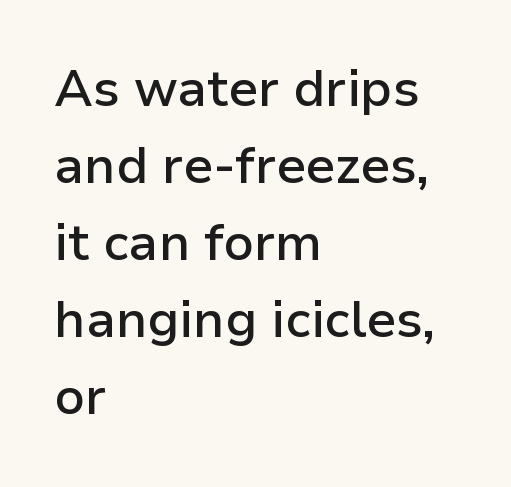
Q: Is the text bold? A: Semi-bold.
Q: Is the text italic (slanted)? A: No, it is upright.
Q: Is the typeface a serif or a sans-serif typeface? A: Sans-serif.
Q: Is the text underlined? A: No.
Q: How is the paragraph aligned? A: Left-aligned.
Q: Is the spacing between letters normal or unusually wide? A: Normal.
Q: Is the spacing between lines tight, normal or loose? A: Normal.
Q: Width (condensed, normal, or wide)? A: Normal.
Q: Stroke contrast? A: Low.
Q: x-height? A: Medium.
Q: Monospaced? A: No.
